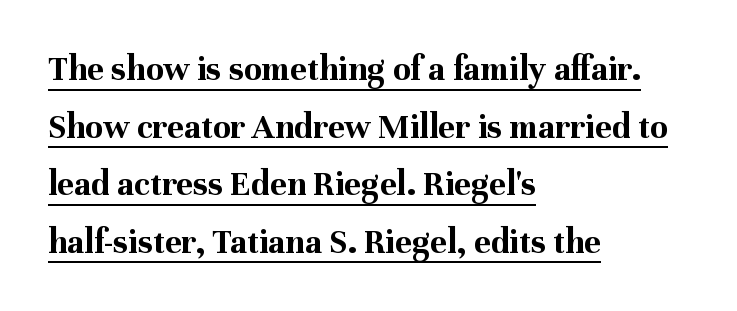
Q: Is the text bold? A: Yes.
Q: Is the text italic (slanted)? A: No, it is upright.
Q: Is the typeface a serif or a sans-serif typeface? A: Serif.
Q: Is the text underlined? A: Yes.
Q: How is the paragraph aligned? A: Left-aligned.
Q: Is the spacing between letters normal or unusually wide? A: Normal.
Q: Is the spacing between lines tight, normal or loose? A: Normal.
Q: Width (condensed, normal, or wide)? A: Normal.
Q: Stroke contrast? A: Medium.
Q: x-height? A: Medium.
Q: Monospaced? A: No.
